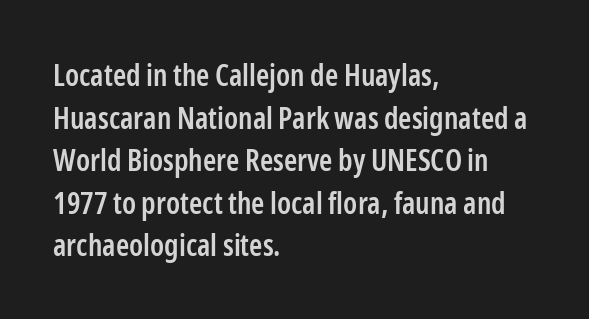
{"serif": "no", "italic": "no", "bold": "semi", "weight": "semibold", "width": "condensed", "stroke_contrast": "low", "x_height": "medium", "monospaced": "no", "underline": "no", "align": "left", "line_spacing": "normal", "line_spacing_ratio": 1.42, "letter_spacing": "normal", "letter_spacing_em": 0.0, "glyph_px": 30}
